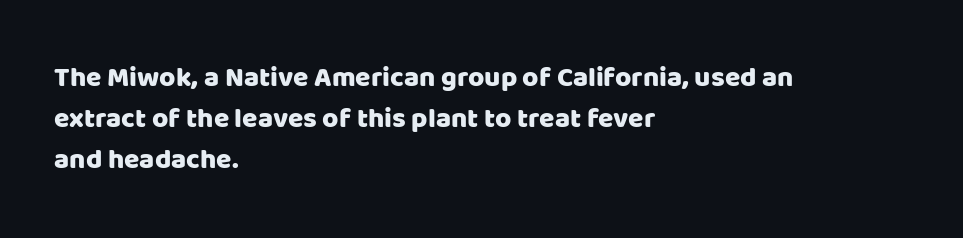
The image shows 28 px sans-serif type, upright; set left-aligned, normal line spacing (1.47x), normal letter spacing, not underlined; low stroke contrast and a large x-height.
